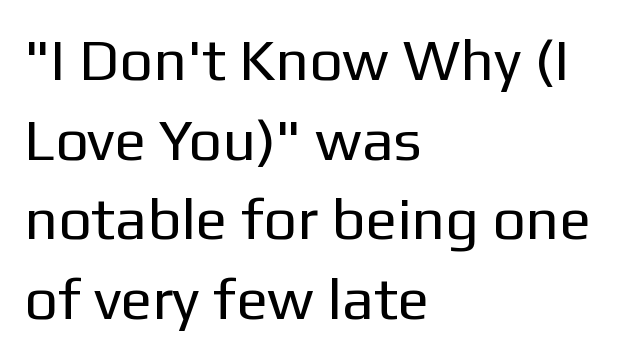
The image shows 59 px regular-weight sans-serif type, upright; set left-aligned, normal line spacing (1.35x), normal letter spacing, not underlined; low stroke contrast and a medium x-height.
